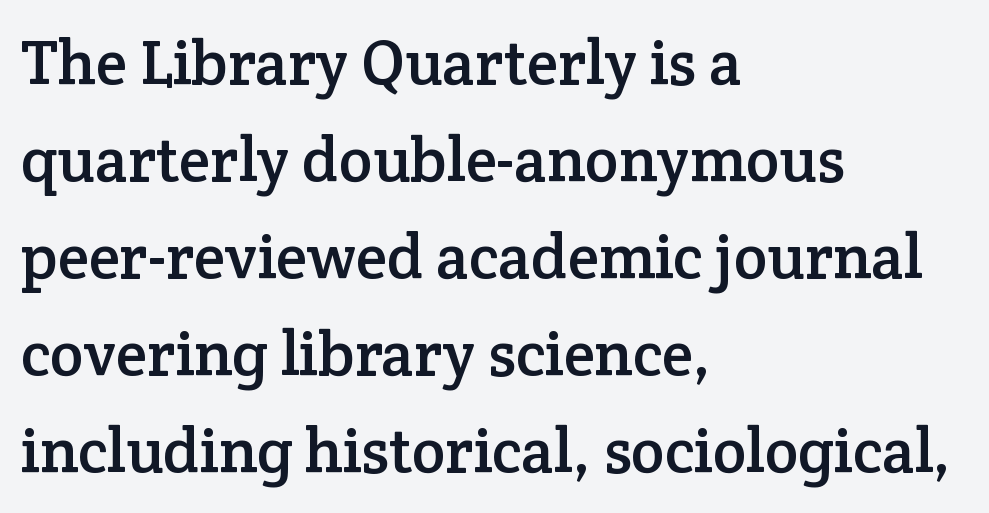
{"serif": "yes", "italic": "no", "width": "normal", "stroke_contrast": "low", "x_height": "medium", "monospaced": "no", "underline": "no", "align": "left", "line_spacing": "normal", "line_spacing_ratio": 1.54, "letter_spacing": "normal", "letter_spacing_em": 0.0, "glyph_px": 63}
